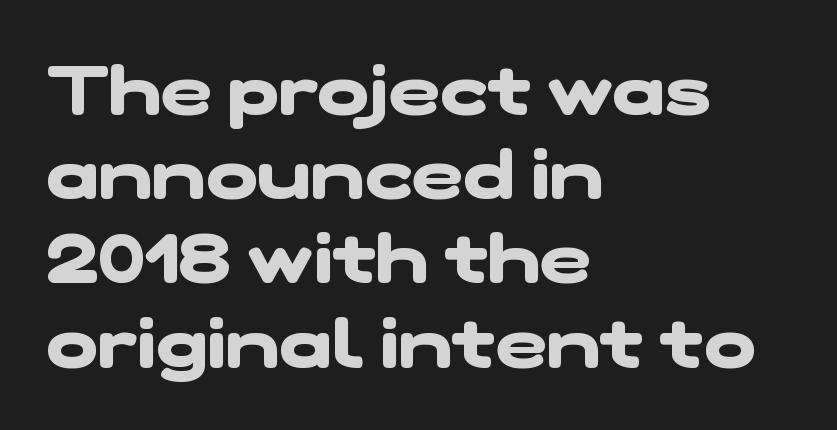
The image shows 69 px heavy, wide sans-serif type; set left-aligned, line spacing 1.22x, normal letter spacing, not underlined; low stroke contrast and a medium x-height.
